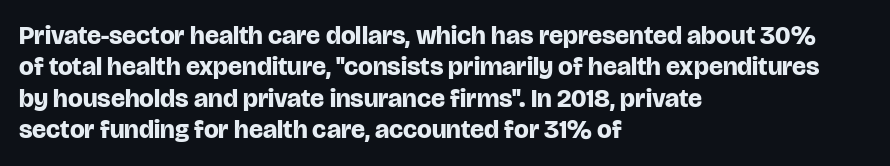
Posture: straight, roman, zero tilt. A student would call this left alignment; a typographer would say flush left, rag right. Rule under the text: the space is simply empty. Between one letter and the next there's only the usual sliver of space. Plenty of ink on the page — the face is bold.
